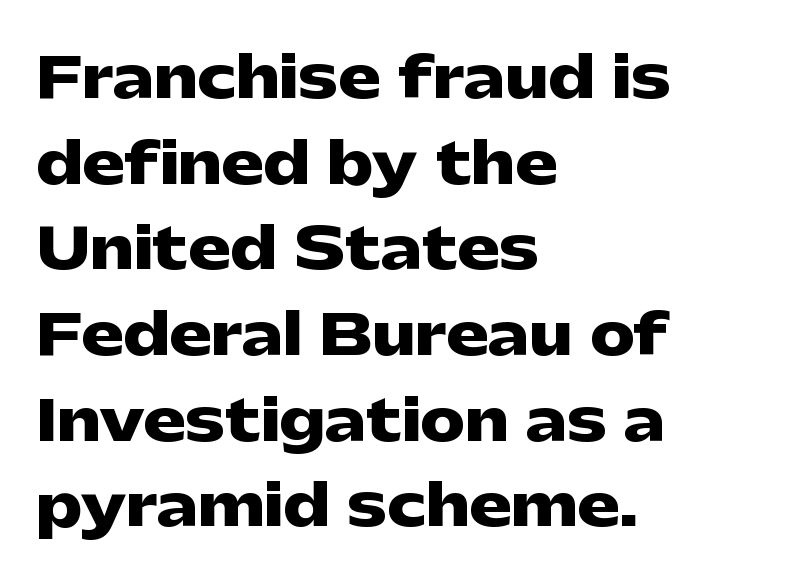
{"serif": "no", "italic": "no", "bold": "yes", "weight": "heavy", "width": "wide", "stroke_contrast": "low", "x_height": "medium", "monospaced": "no", "underline": "no", "align": "left", "line_spacing": "normal", "line_spacing_ratio": 1.53, "letter_spacing": "normal", "letter_spacing_em": 0.0, "glyph_px": 56}
